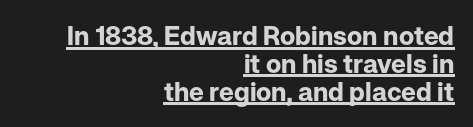
The image shows 26 px bold type, upright; set right-aligned, tight line spacing (1.07x), normal letter spacing, underlined.
